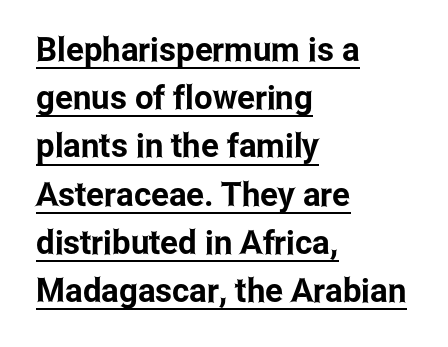
{"serif": "no", "italic": "no", "width": "condensed", "stroke_contrast": "low", "x_height": "medium", "monospaced": "no", "underline": "yes", "align": "left", "line_spacing": "normal", "line_spacing_ratio": 1.46, "letter_spacing": "normal", "letter_spacing_em": 0.0, "glyph_px": 33}
